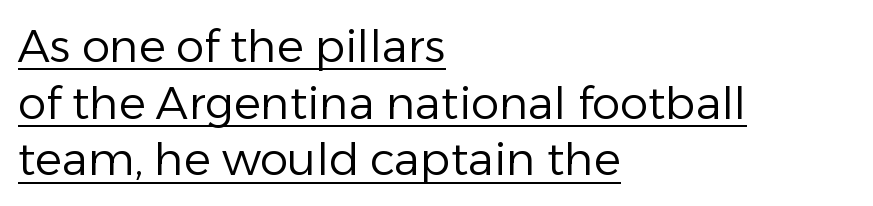
The passage shown stacks its lines at a standard gap. If you drew a line through each stem, it would be perfectly vertical. The characters display no serif detailing; their extremities are plain. Ink coverage per letter is moderate at most. Caption: lettering with a line underneath. The rag falls on the right side of this text block.
